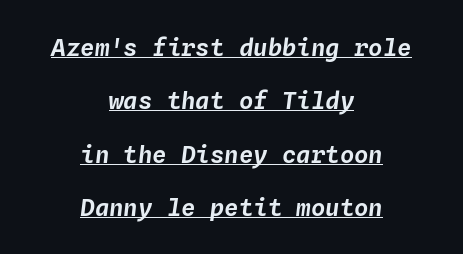
Observe the lean: these are italic letterforms. Is there much room between lines? Yes — plenty of vertical air separates them. The face used here is rendered with its standard letterfit. Visually the block forms a symmetrical silhouette, jagged on both flanks. The words here are underlined.
